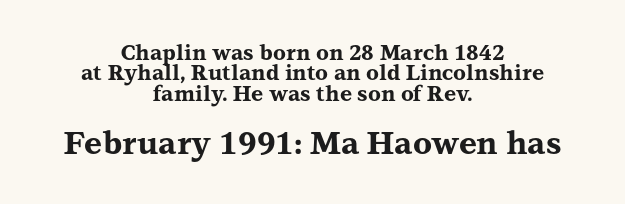
{"serif": "yes", "italic": "no", "bold": "yes", "weight": "bold", "width": "wide", "stroke_contrast": "medium", "x_height": "medium", "monospaced": "no", "underline": "no", "align": "center", "line_spacing": "tight", "line_spacing_ratio": 0.97, "letter_spacing": "normal", "letter_spacing_em": 0.0, "larger_block": "second", "size_ratio": 1.48, "glyph_px": 31}
